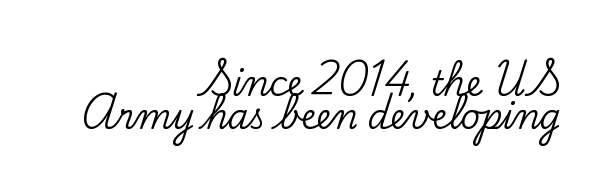
The image shows 34 px serif type; set right-aligned, tight line spacing (0.96x), normal letter spacing, not underlined; low stroke contrast and a small x-height.
